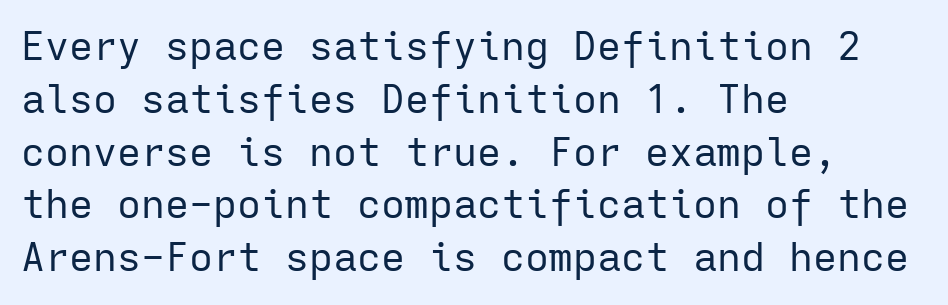
All the whitespace from short lines collects on the right. The strip under each line holds only bare page. No heavy texture on the line: the type isn't bold. Rendered with straight, roman letterforms. Look at the bottom of the vertical strokes: they stop flat, with no serifs.
